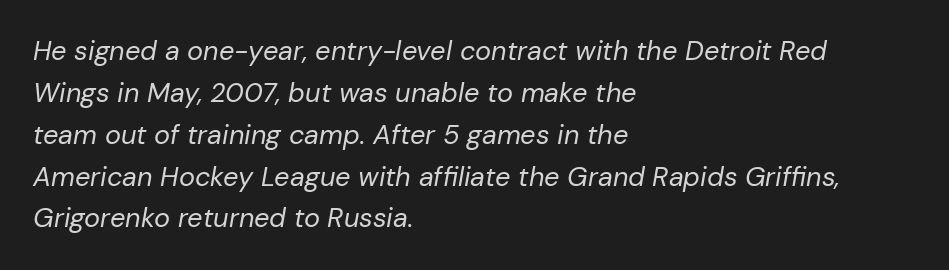
Q: Is the text bold? A: No.
Q: Is the text italic (slanted)? A: Yes, it leans right by about 10 degrees.
Q: Is the text underlined? A: No.
Q: How is the paragraph aligned? A: Left-aligned.
Q: Is the spacing between letters normal or unusually wide? A: Normal.
Q: Is the spacing between lines tight, normal or loose? A: Normal.
